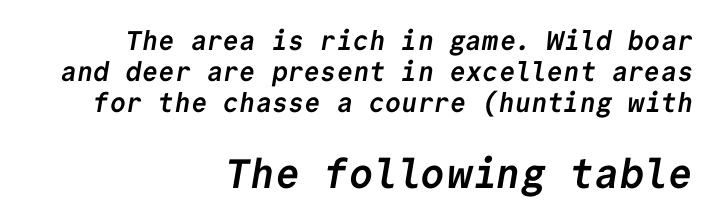
Each new line begins almost immediately beneath the previous one. Where is the straight margin? On the right. No feet cap the strokes, marking this as sans-serif type. The rendering keeps characters at their native spacing. This sample has the even, mechanical cadence of fixed-width lettering. Small over large — that's the arrangement of the two blocks here.
